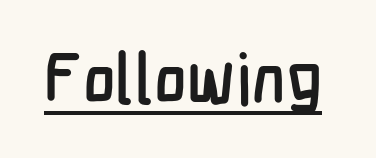
Q: Is the text italic (slanted)? A: No, it is upright.
Q: Is the typeface a serif or a sans-serif typeface? A: Sans-serif.
Q: Is the text underlined? A: Yes.
Q: Is the spacing between letters normal or unusually wide? A: Normal.
Q: Width (condensed, normal, or wide)? A: Condensed.
Q: Stroke contrast? A: Low.
Q: x-height? A: Medium.
Q: Monospaced? A: No.
